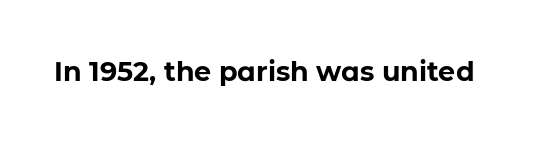
What stands out about the letter spacing? Nothing — it is the standard amount. No italicization has been applied; the sample stays upright. The gap between lines stays unmarked. Thick stems and heavy bowls — unmistakably bold.
